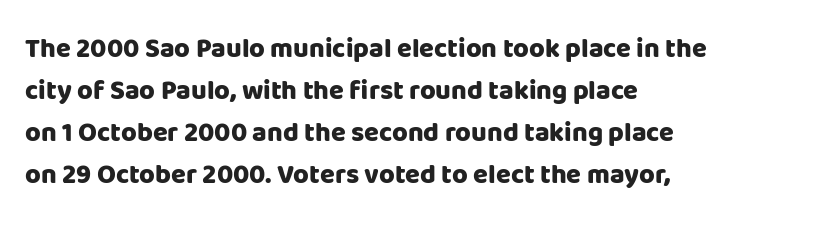
The image shows 27 px bold type, upright; set left-aligned, normal line spacing (1.56x), normal letter spacing, not underlined.
